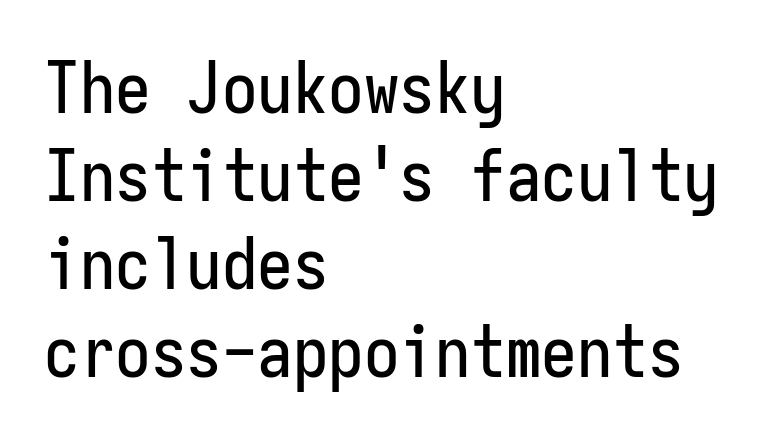
{"serif": "no", "italic": "no", "width": "condensed", "stroke_contrast": "low", "x_height": "medium", "monospaced": "yes", "underline": "no", "align": "left", "line_spacing_ratio": 1.24, "letter_spacing": "normal", "letter_spacing_em": 0.0, "glyph_px": 71}
